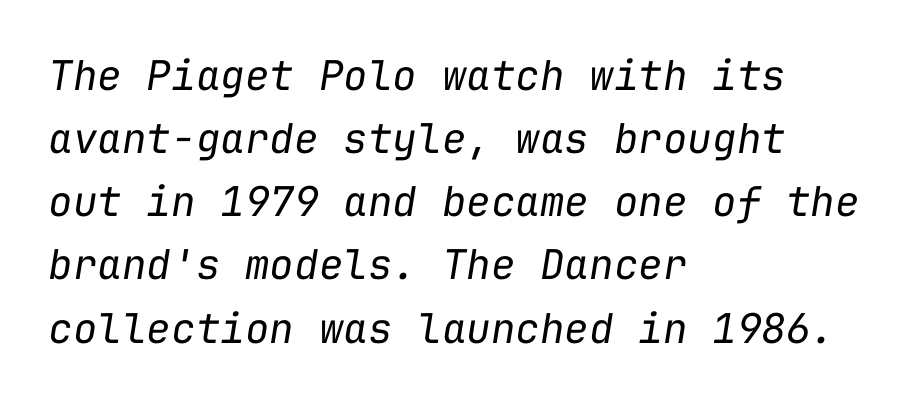
Q: Is the text bold? A: No.
Q: Is the text italic (slanted)? A: Yes, it leans right by about 9 degrees.
Q: Is the text underlined? A: No.
Q: How is the paragraph aligned? A: Left-aligned.
Q: Is the spacing between letters normal or unusually wide? A: Normal.
Q: Is the spacing between lines tight, normal or loose? A: Normal.
Q: Width (condensed, normal, or wide)? A: Normal.
Q: Stroke contrast? A: Low.
Q: x-height? A: Medium.
Q: Monospaced? A: Yes.
